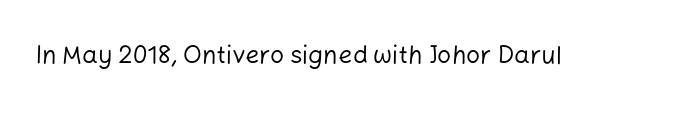
The rendering keeps characters at their native spacing. The font sits on the lighter half of the weight spectrum, regular included. Quick note: underline off. Is there any slant? The stems are plumb.
